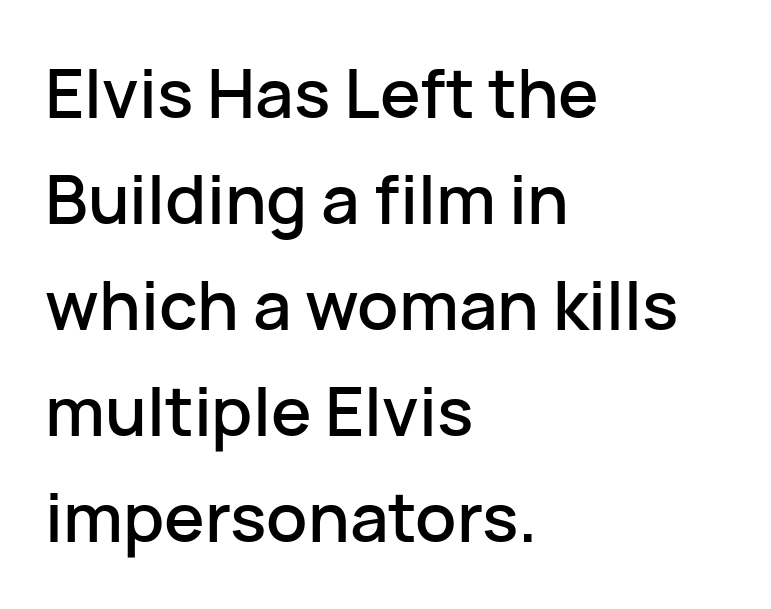
{"serif": "no", "italic": "no", "width": "normal", "stroke_contrast": "low", "x_height": "medium", "monospaced": "no", "underline": "no", "align": "left", "line_spacing": "normal", "line_spacing_ratio": 1.56, "letter_spacing": "normal", "letter_spacing_em": 0.0, "glyph_px": 68}
